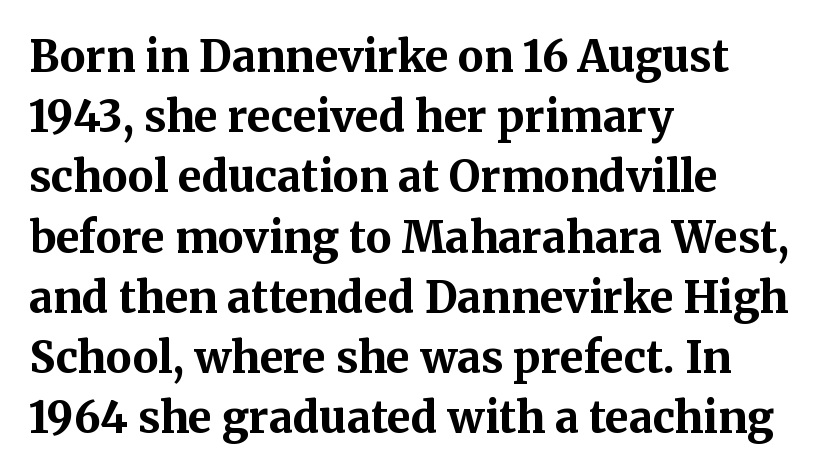
Summary of weight: heavy, a full bold. Do the characters align in a grid? No, the font is proportional. Nope, not italic — everything's standing straight. What's the leading like? Ordinary, nothing unusual.
